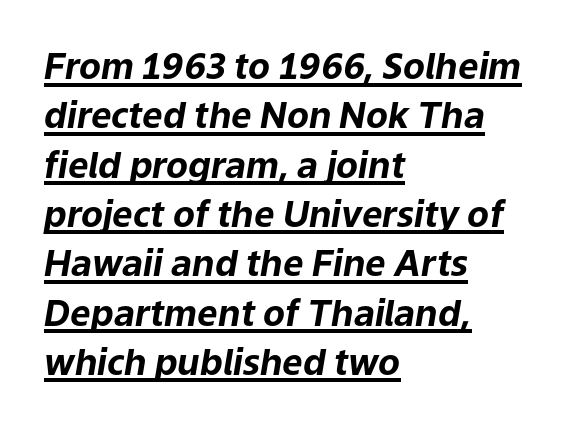
The image shows 36 px bold type, italic (leaning right); set left-aligned, normal line spacing (1.37x), normal letter spacing, underlined; low stroke contrast and a medium x-height.
